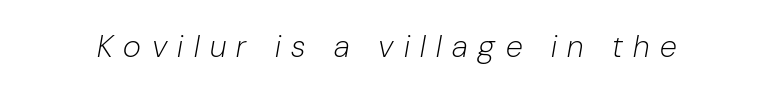
The image shows 31 px light type, italic (leaning right); set unusually wide letter spacing (+0.34 em), not underlined; low stroke contrast and a medium x-height.
